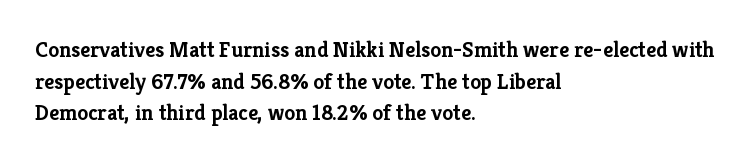
{"italic": "no", "bold": "yes", "underline": "no", "align": "left", "line_spacing": "normal", "line_spacing_ratio": 1.44, "letter_spacing": "normal", "letter_spacing_em": 0.0, "glyph_px": 22}
